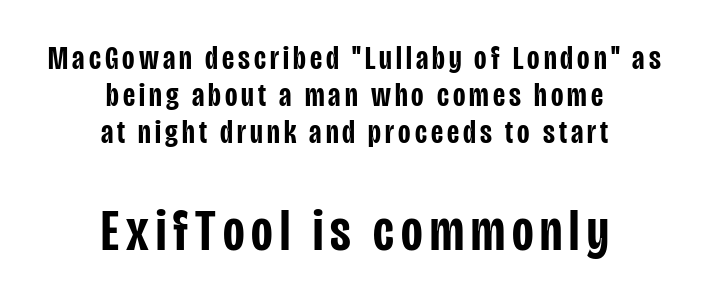
Notice how descenders almost collide with the ascenders below — that's tight leading. The typesetter chose a symmetrical, centered arrangement here. Nope, no serifs anywhere on these letters. This is the in-between weight designers call semibold or demi.
